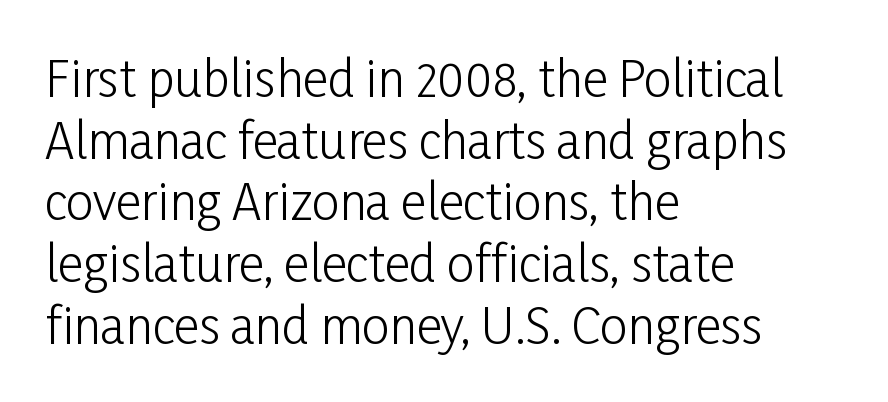
The image shows 49 px light, condensed sans-serif type, upright; set left-aligned, normal line spacing (1.26x), normal letter spacing, not underlined; low stroke contrast and a medium x-height.
